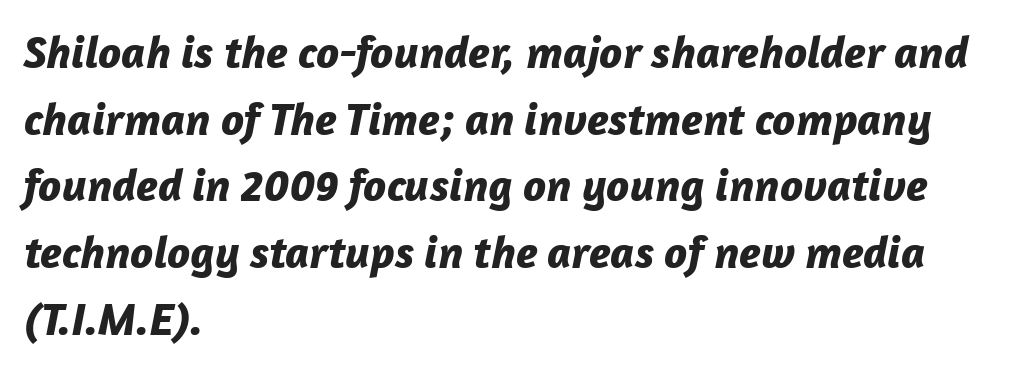
The image shows 46 px bold type, italic (leaning right); set left-aligned, normal line spacing (1.45x), normal letter spacing, not underlined; low stroke contrast and a medium x-height.
